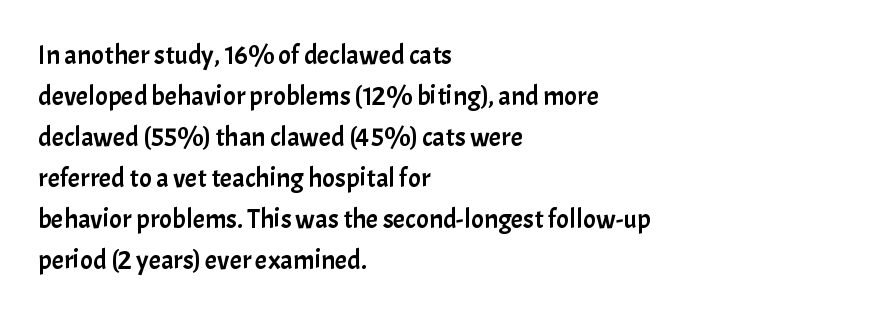
The image shows 27 px text type, upright; set left-aligned, normal line spacing (1.52x), normal letter spacing, not underlined.
